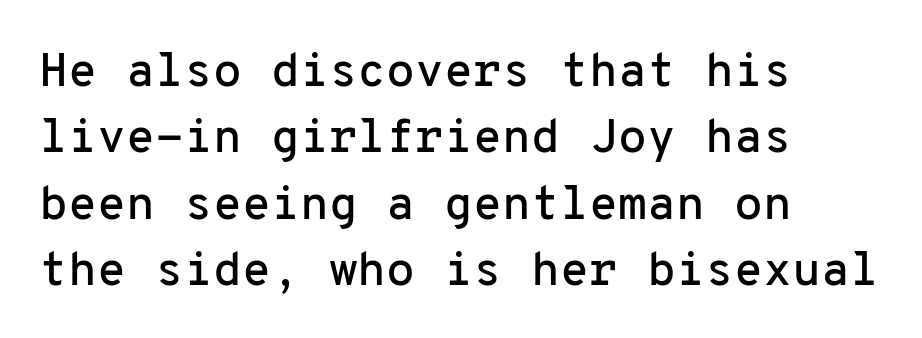
Quick note: underline off. These lines are rendered in a fixed-pitch font. This rendering employs a face without finishing strokes, i.e., a sans-serif. These lines are set flush left with a ragged right edge. These lines keep a tight, regular rhythm from letter to letter. The type sits square on the baseline with zero lean.
